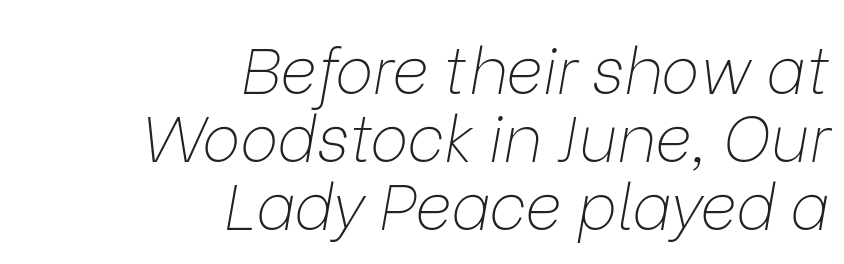
The image shows 64 px thin type, italic (leaning right); set right-aligned, tight line spacing (1.06x), normal letter spacing, not underlined; low stroke contrast and a medium x-height.
